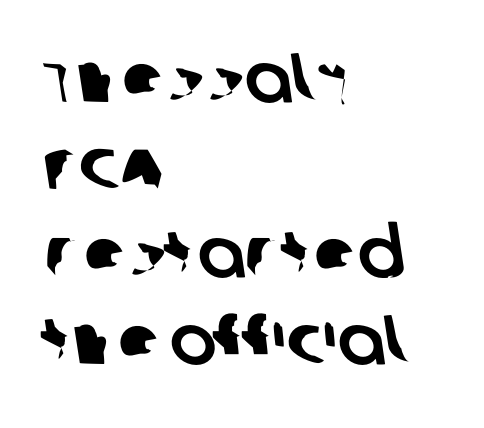
The tracking reads as untouched default to a designer's eye. Reading down the column, the eye jumps a familiar distance to each next line. The typeface chosen for these lines omits serifs. Looks like regular typesetting: each glyph gets only the width it needs. Is the block centered? No — it sits flush against the left margin.
